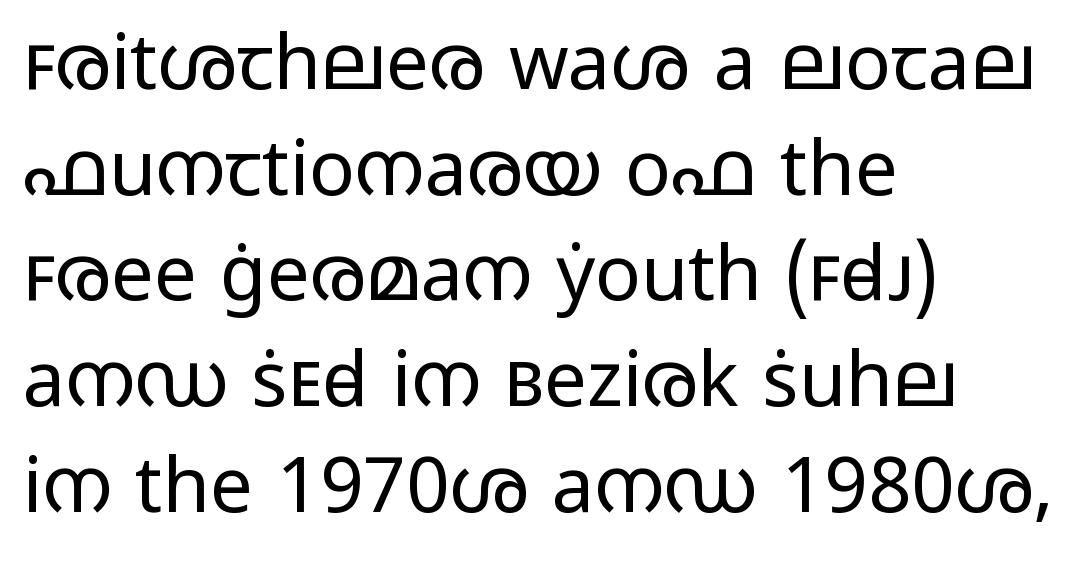
Lines of text with bare space underneath. Unlike a traditional serif, this face leaves its strokes unadorned. Is there any slant? The stems are plumb. This is not heavy type; no bold has been used.
